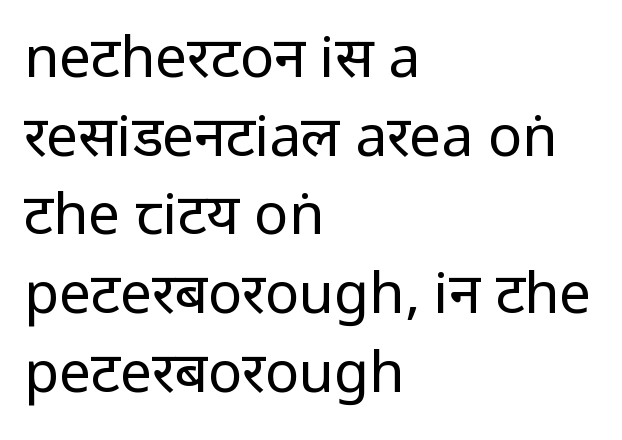
The lettering stays uniformly vertical, giving the passage a roman look. Note: no serifs on the glyphs. Standard letterfit; no display-style spreading of the glyphs. No extra ink here — the face is not bold. Notice how descenders clear the ascenders below comfortably — that's standard leading. Casual observation: everything's shoved over to the left.
